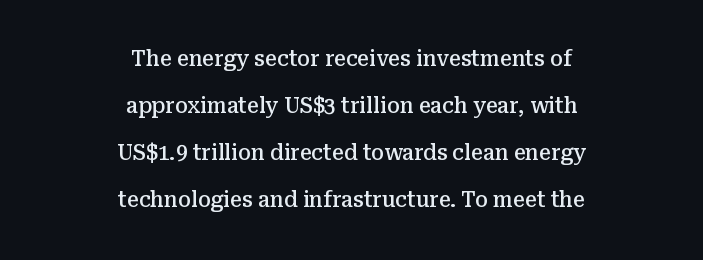
The letters stand upright; this is a roman face. Heft: intermediate — a semibold. The tracking reads as untouched default to a designer's eye. Horizontal alignment here is central, giving a formal, balanced look. The glyphs are unaccompanied by any horizontal stroke below them.
